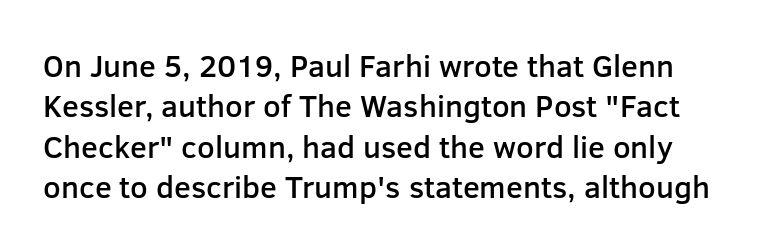
Q: Is the text bold? A: Semi-bold.
Q: Is the text italic (slanted)? A: No, it is upright.
Q: Is the typeface a serif or a sans-serif typeface? A: Sans-serif.
Q: Is the text underlined? A: No.
Q: Is the spacing between letters normal or unusually wide? A: Normal.
Q: Is the spacing between lines tight, normal or loose? A: Normal.
Q: Width (condensed, normal, or wide)? A: Normal.
Q: Stroke contrast? A: Low.
Q: x-height? A: Medium.
Q: Monospaced? A: No.
